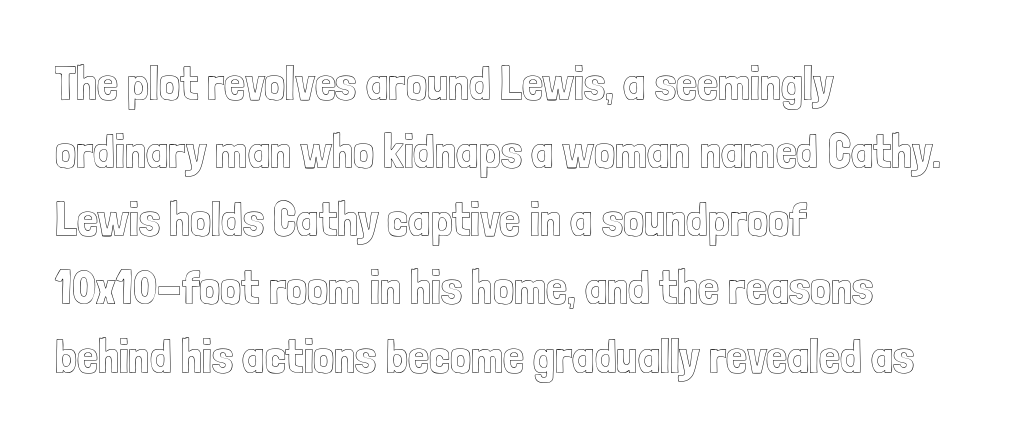
The image shows 47 px condensed type, upright; set left-aligned, normal line spacing (1.45x), normal letter spacing, not underlined; a medium x-height.
